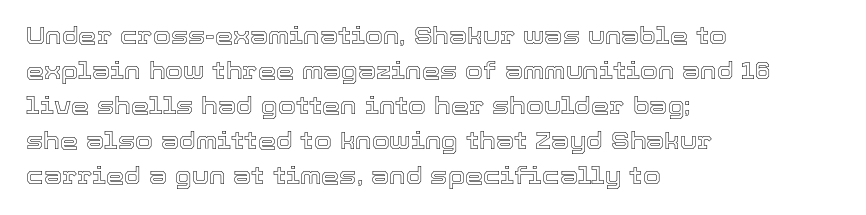
Q: Is the text italic (slanted)? A: No, it is upright.
Q: Is the text underlined? A: No.
Q: How is the paragraph aligned? A: Left-aligned.
Q: Is the spacing between letters normal or unusually wide? A: Normal.
Q: Is the spacing between lines tight, normal or loose? A: Normal.
